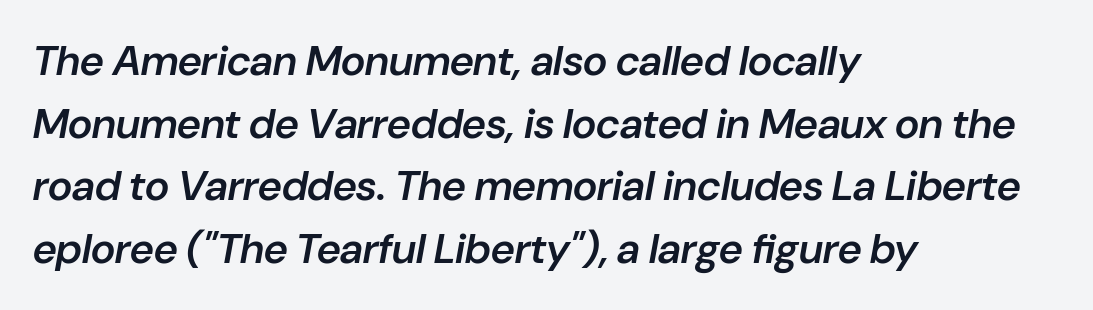
The image shows 42 px semibold type, italic (leaning right); set left-aligned, normal line spacing (1.49x), normal letter spacing, not underlined; low stroke contrast and a medium x-height.
